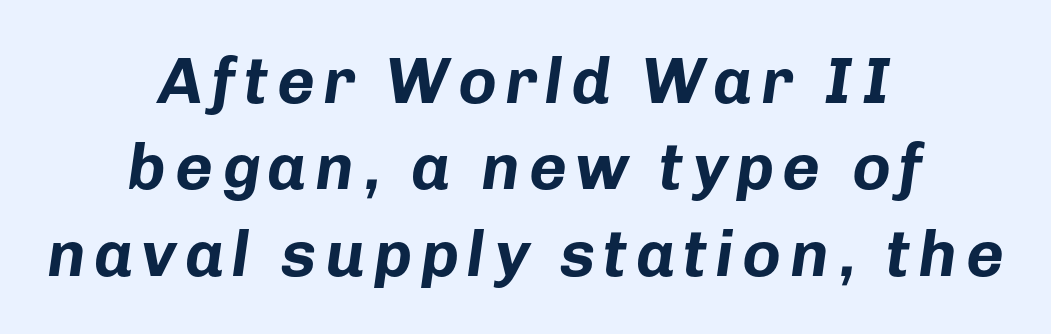
Visually the block forms a symmetrical silhouette, jagged on both flanks. The passage shown is emphatically bold. Honestly, there is no underline to notice here at all. Horizontal bands of white between lines are of average thickness. Is the type slanted? Yes — the strokes lean at a clear angle.
